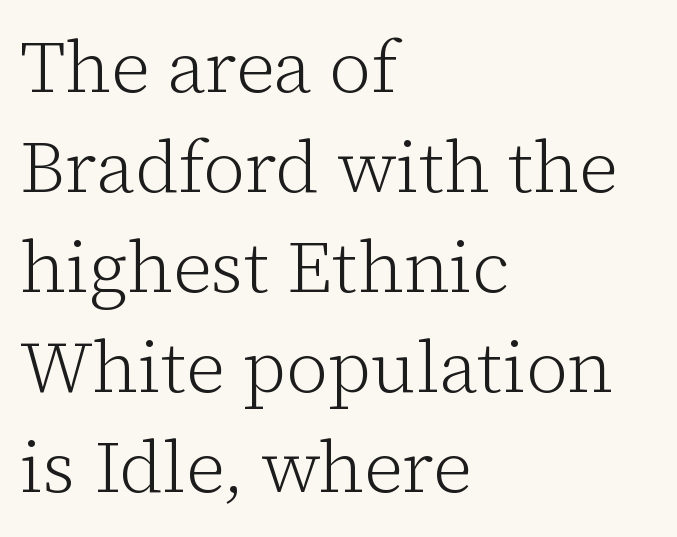
{"serif": "yes", "italic": "no", "bold": "no", "weight": "light", "width": "normal", "stroke_contrast": "low", "x_height": "medium", "monospaced": "no", "underline": "no", "align": "left", "line_spacing": "normal", "line_spacing_ratio": 1.37, "letter_spacing": "normal", "letter_spacing_em": 0.0, "glyph_px": 73}
